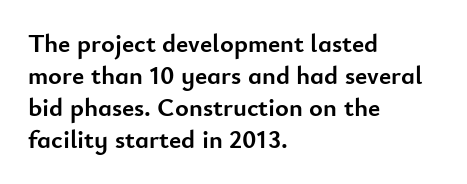
Alignment: flush left. A clean baseline with only descenders dipping below it. Vertical strokes here are truly vertical. Every letter is thick-stroked: bold, no question. A typesetter would call this zero additional tracking.
